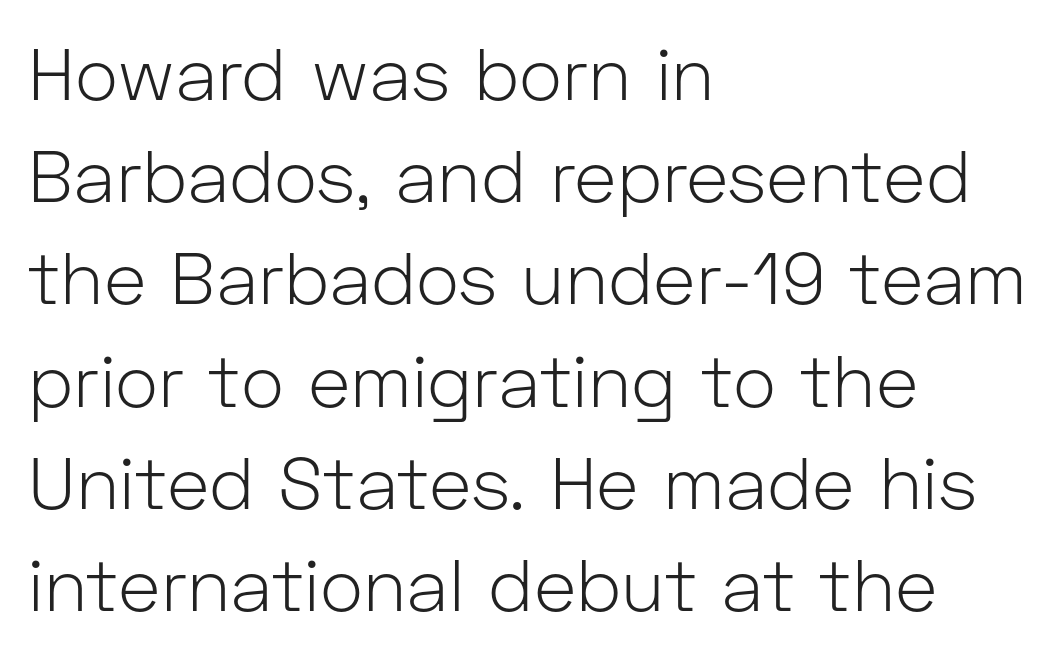
Horizontally, the lines are justified to the leading edge only. Character widths vary here, with narrow letters taking less room than wide ones. Unlike a traditional serif, this face leaves its strokes unadorned. Is the stroke heavy? The answer is a plain regular-or-lighter. How are the letters spaced? Ordinarily, with no added tracking.
